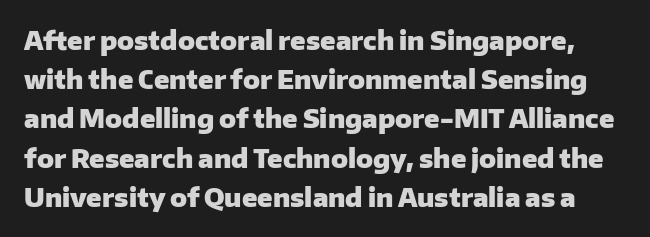
The string is rendered with underlining switched off. Leading: standard. Posture: upright roman. The passage shown is emphatically bold. The letterforms sit shoulder to shoulder at normal distance.
